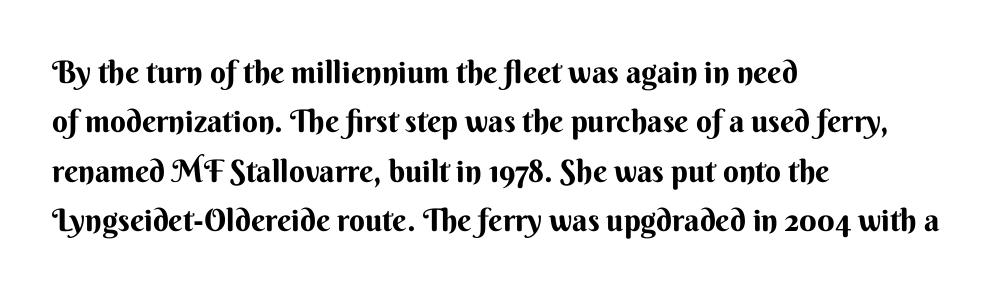
The image shows 31 px sans-serif type, upright; set left-aligned, normal line spacing (1.59x), normal letter spacing, not underlined; medium stroke contrast and a small x-height.
